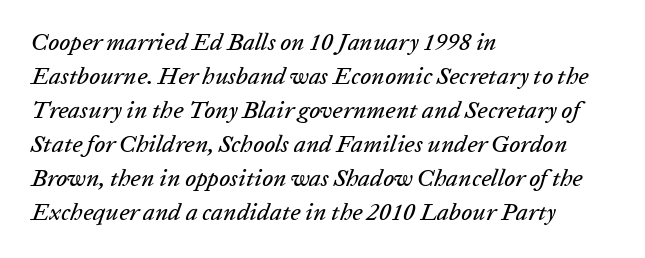
Q: Is the text italic (slanted)? A: Yes, it leans right by about 20 degrees.
Q: Is the text underlined? A: No.
Q: How is the paragraph aligned? A: Left-aligned.
Q: Is the spacing between letters normal or unusually wide? A: Normal.
Q: Is the spacing between lines tight, normal or loose? A: Normal.
